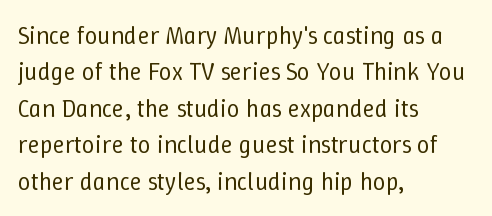
The image shows 25 px text type, upright; set left-aligned, normal line spacing (1.46x), normal letter spacing, not underlined.
